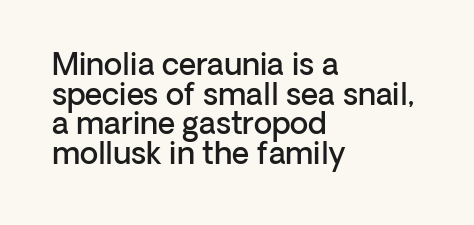
The image shows 30 px semibold sans-serif type, upright; set left-aligned, tight line spacing (0.99x), normal letter spacing, not underlined; low stroke contrast and a medium x-height.
